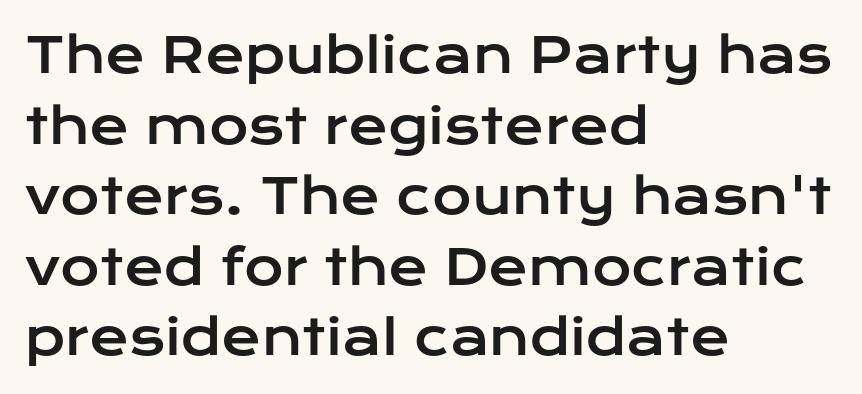
{"serif": "no", "italic": "no", "width": "wide", "stroke_contrast": "low", "x_height": "medium", "monospaced": "no", "underline": "no", "align": "left", "line_spacing": "normal", "line_spacing_ratio": 1.47, "letter_spacing": "normal", "letter_spacing_em": 0.0, "glyph_px": 48}
